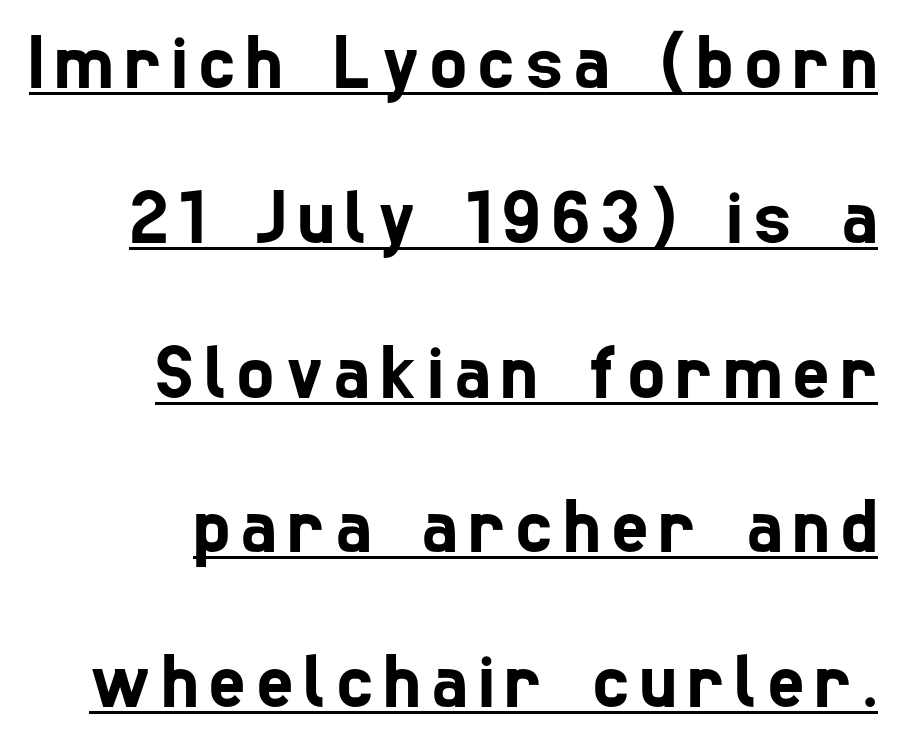
The image shows 77 px condensed sans-serif type; set right-aligned, loose line spacing (2.01x), underlined; low stroke contrast and a medium x-height.
